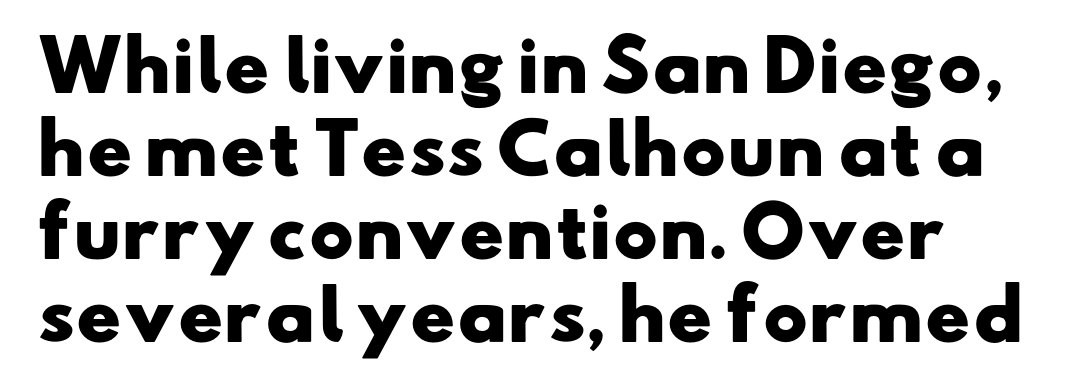
Heavy, bold letterforms. The passage shown is typed in a proportional face where columns would drift. This sample is left-justified, so line endings fall wherever the words run out. Plain, unruled lines of type.
